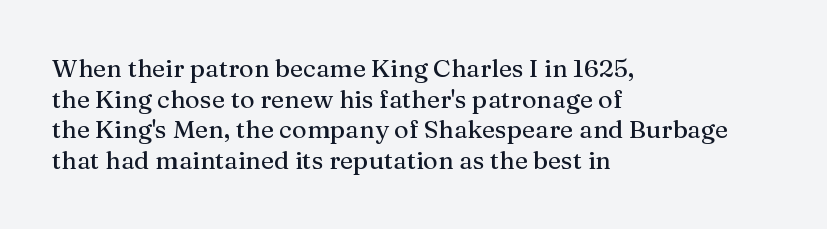
{"italic": "no", "underline": "no", "align": "left", "line_spacing_ratio": 1.23, "letter_spacing": "normal", "letter_spacing_em": 0.0, "glyph_px": 25}
